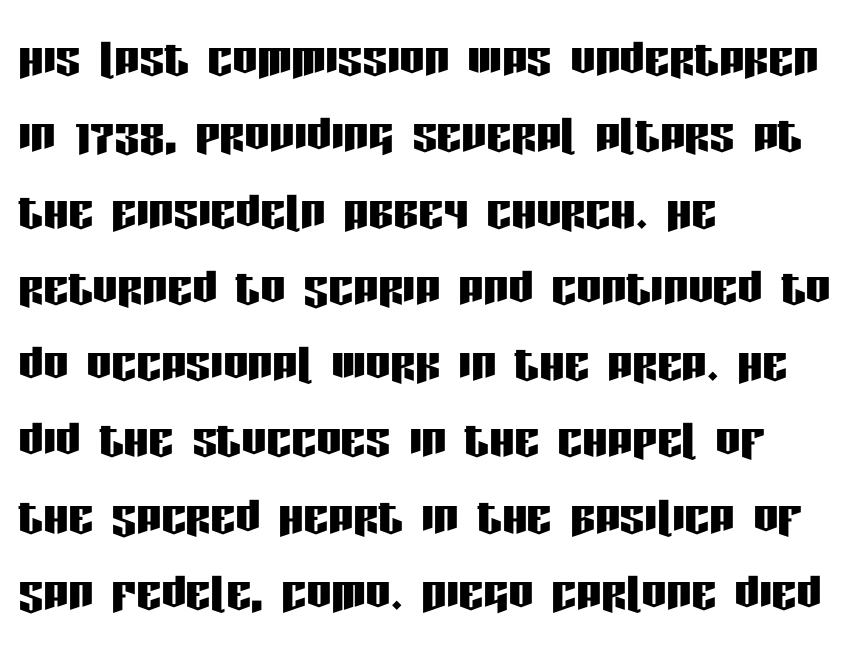
{"serif": "no", "italic": "no", "width": "condensed", "stroke_contrast": "low", "x_height": "large", "monospaced": "no", "underline": "no", "align": "left", "line_spacing_ratio": 1.23, "letter_spacing": "normal", "letter_spacing_em": 0.0, "glyph_px": 62}
